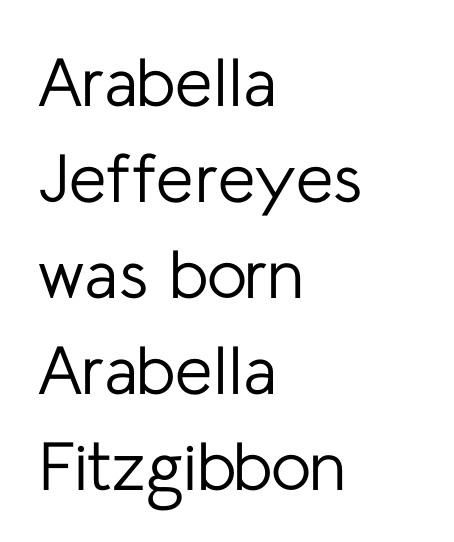
Q: Is the text bold? A: No.
Q: Is the text italic (slanted)? A: No, it is upright.
Q: Is the typeface a serif or a sans-serif typeface? A: Sans-serif.
Q: Is the text underlined? A: No.
Q: How is the paragraph aligned? A: Left-aligned.
Q: Is the spacing between letters normal or unusually wide? A: Normal.
Q: Is the spacing between lines tight, normal or loose? A: Normal.
Q: Width (condensed, normal, or wide)? A: Normal.
Q: Stroke contrast? A: Low.
Q: x-height? A: Medium.
Q: Monospaced? A: No.
